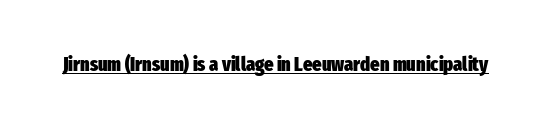
{"italic": "no", "bold": "yes", "underline": "yes", "letter_spacing": "normal", "letter_spacing_em": 0.0, "glyph_px": 20}
